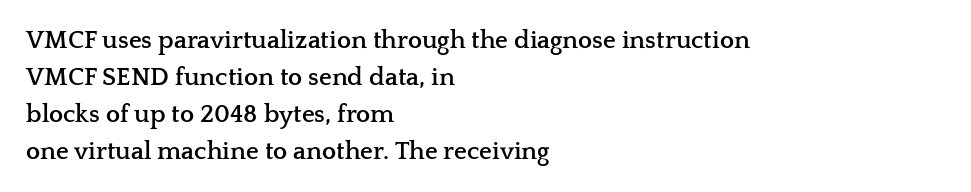
The image shows 25 px bold type, upright; set left-aligned, normal line spacing (1.48x), normal letter spacing, not underlined.
